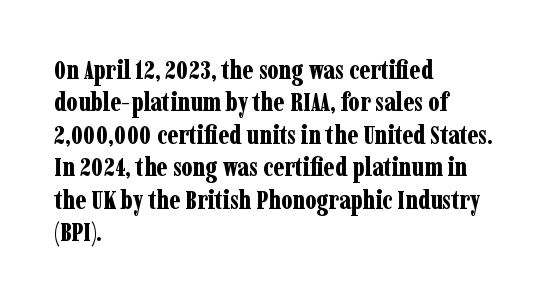
{"italic": "no", "bold": "yes", "underline": "no", "align": "left", "line_spacing": "normal", "line_spacing_ratio": 1.25, "letter_spacing": "normal", "letter_spacing_em": 0.0, "glyph_px": 26}
